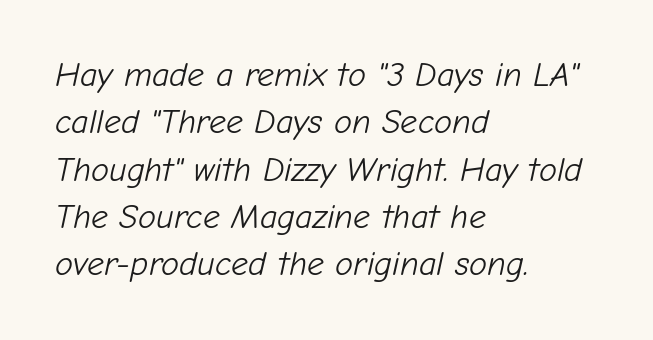
Weight: not bold — regular or lighter. Reading down the block, your eye returns to a fixed left position each line. Every character sits at an angle, as italics do. The face used here is rendered with its standard letterfit. Varying glyph widths throughout — classic text-font behaviour. The passage shown stacks its lines at a standard gap.
